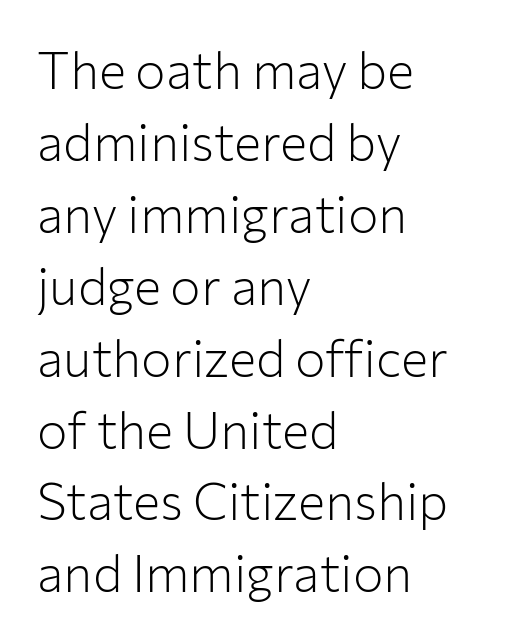
The image shows 51 px light sans-serif type, upright; set left-aligned, normal line spacing (1.41x), normal letter spacing, not underlined; low stroke contrast and a medium x-height.
